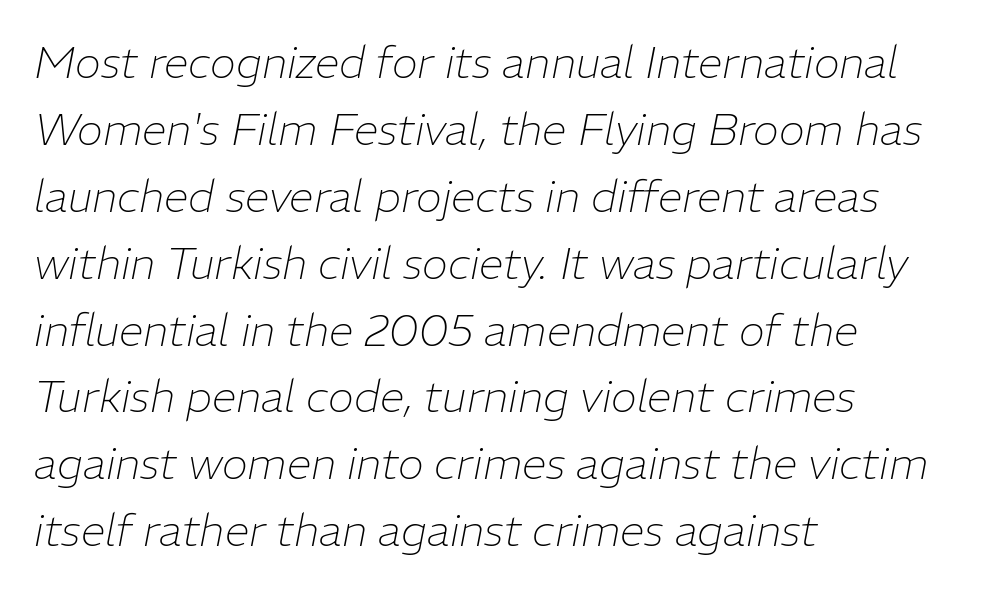
{"italic": "yes", "lean": "right", "slant_degrees": 11, "bold": "no", "weight": "thin", "width": "normal", "stroke_contrast": "low", "x_height": "medium", "monospaced": "no", "underline": "no", "align": "left", "line_spacing": "normal", "line_spacing_ratio": 1.52, "letter_spacing": "normal", "letter_spacing_em": 0.0, "glyph_px": 44}
